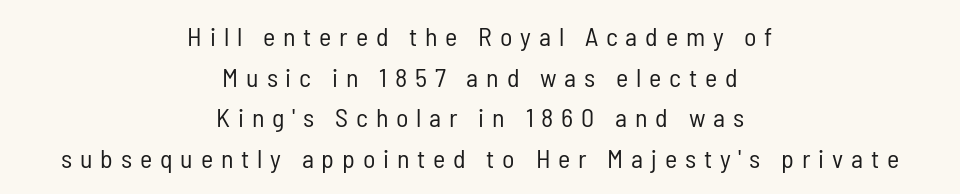
{"italic": "no", "bold": "no", "underline": "no", "align": "center", "line_spacing": "normal", "line_spacing_ratio": 1.56, "letter_spacing": "wide", "letter_spacing_em": 0.3, "glyph_px": 26}
